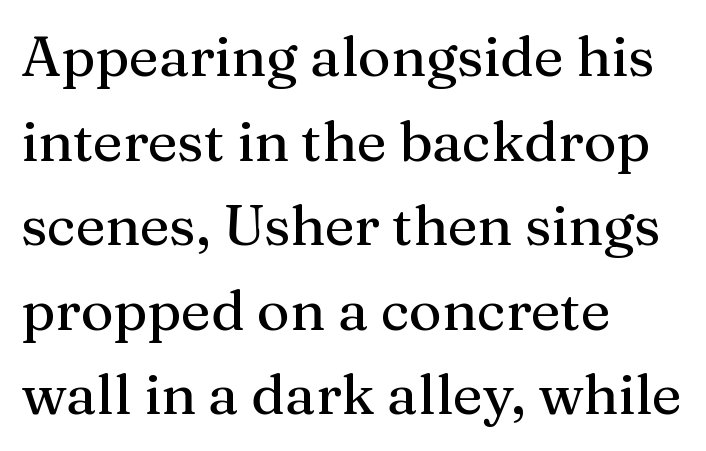
Vertically, the passage feels balanced, rows spaced as you'd expect. This rendering features lettering with no underline. Each word holds together tightly as a unit, with standard inter-letter gaps. Is this a fixed-width face? No — the glyphs have proportional, varying widths. The passage shown is typeset with a serif family. Each line starts at the same left margin while the right side varies.
